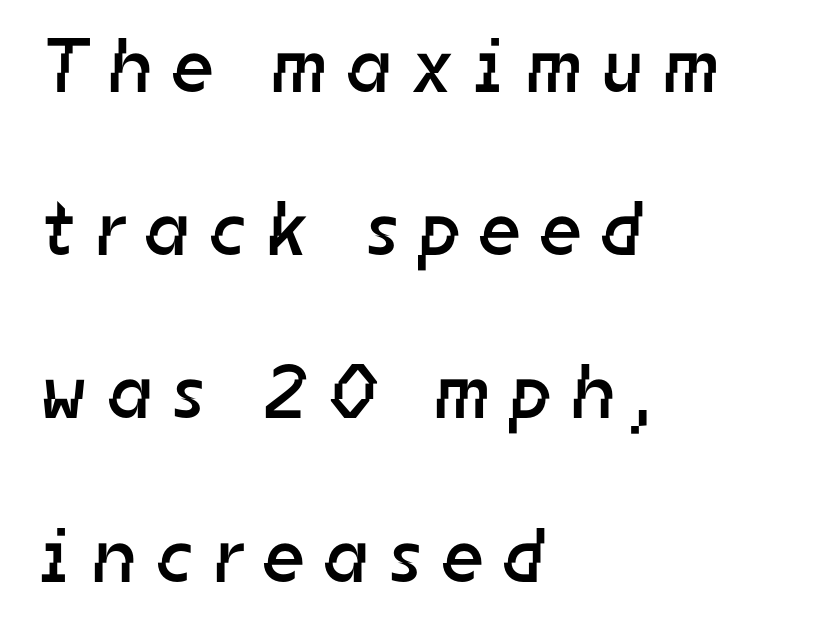
Q: Is the text bold? A: No.
Q: Is the typeface a serif or a sans-serif typeface? A: Sans-serif.
Q: Is the text underlined? A: No.
Q: How is the paragraph aligned? A: Left-aligned.
Q: Is the spacing between letters normal or unusually wide? A: Unusually wide.
Q: Is the spacing between lines tight, normal or loose? A: Loose.
Q: Width (condensed, normal, or wide)? A: Normal.
Q: Stroke contrast? A: Low.
Q: x-height? A: Medium.
Q: Monospaced? A: No.
